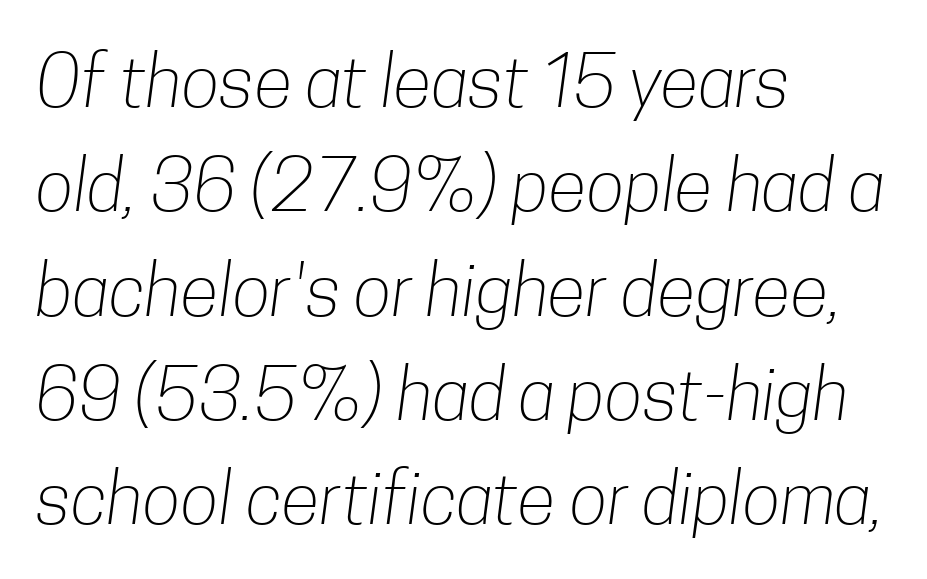
Is this a fixed-width face? No — the glyphs have proportional, varying widths. Caption: face not bold, strokes unweighted. In terms of letterspacing, this is plain default setting. No word sits above an underline. Casual observation: everything's shoved over to the left.
